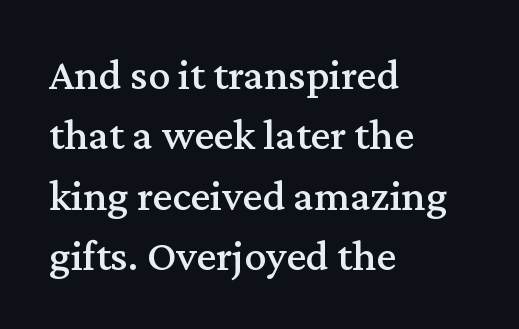
{"serif": "yes", "italic": "no", "width": "normal", "stroke_contrast": "medium", "x_height": "medium", "monospaced": "no", "underline": "no", "align": "left", "line_spacing": "normal", "line_spacing_ratio": 1.37, "letter_spacing": "normal", "letter_spacing_em": 0.0, "glyph_px": 44}
